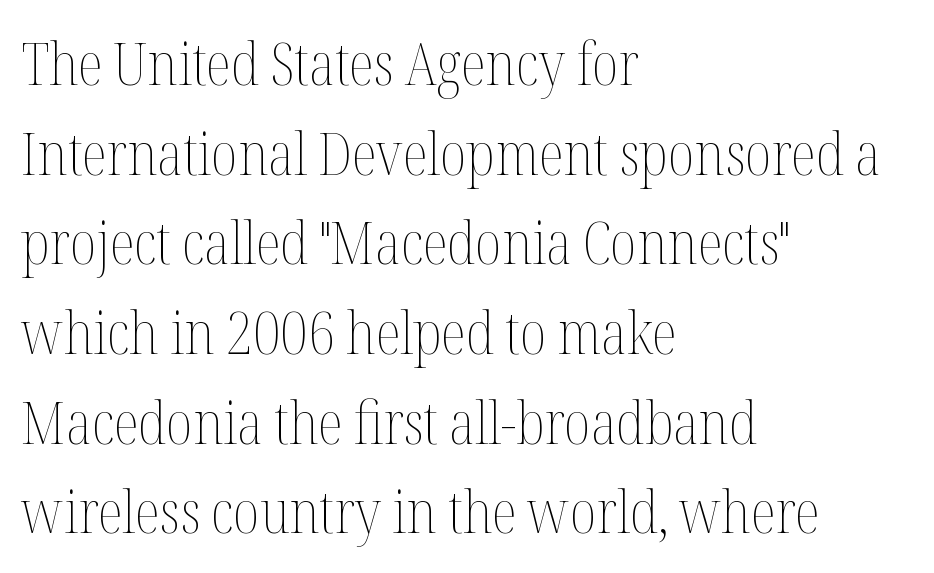
The lettering holds an erect, upright posture throughout. Think of a printed novel: that variable character pitch is what you see here. The gap between lines stays unmarked. Regular leading.
